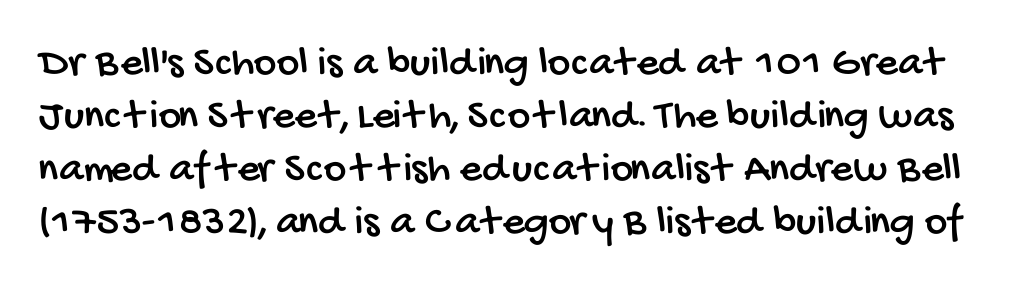
Q: Is the typeface a serif or a sans-serif typeface? A: Sans-serif.
Q: Is the text underlined? A: No.
Q: Is the spacing between letters normal or unusually wide? A: Normal.
Q: Width (condensed, normal, or wide)? A: Condensed.
Q: Stroke contrast? A: Low.
Q: x-height? A: Large.
Q: Monospaced? A: No.
